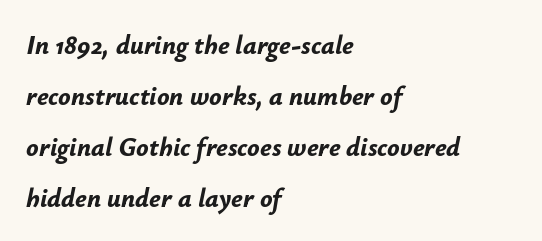
Every letter is thick-stroked: bold, no question. The text carries the slant typical of an italic or oblique font. The letters sit at their default tracking, neither squeezed nor spread. Type without underlining. One glance says open: line gaps are wider than usual. The compositor pushed each line to the left boundary.
